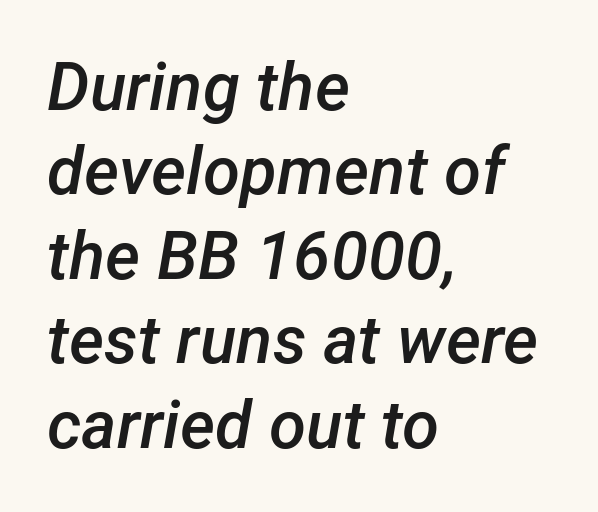
The image shows 67 px semibold type, italic (leaning right); set left-aligned, normal line spacing (1.26x), normal letter spacing, not underlined; low stroke contrast and a medium x-height.
